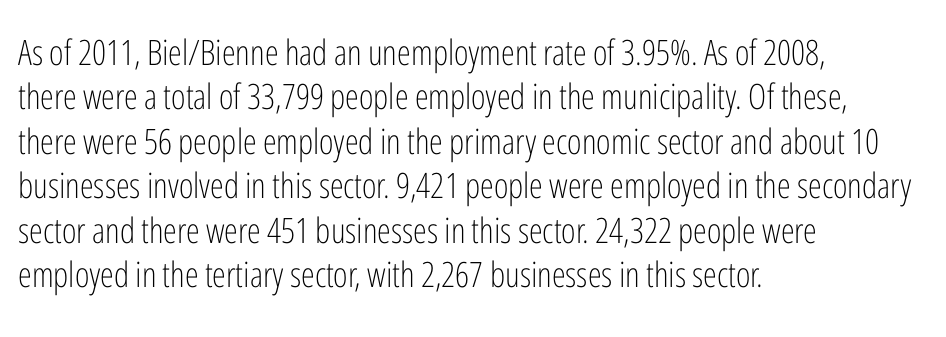
Q: Is the text bold? A: No.
Q: Is the text italic (slanted)? A: No, it is upright.
Q: Is the typeface a serif or a sans-serif typeface? A: Sans-serif.
Q: Is the text underlined? A: No.
Q: How is the paragraph aligned? A: Left-aligned.
Q: Is the spacing between letters normal or unusually wide? A: Normal.
Q: Is the spacing between lines tight, normal or loose? A: Normal.
Q: Width (condensed, normal, or wide)? A: Condensed.
Q: Stroke contrast? A: Low.
Q: x-height? A: Medium.
Q: Monospaced? A: No.
